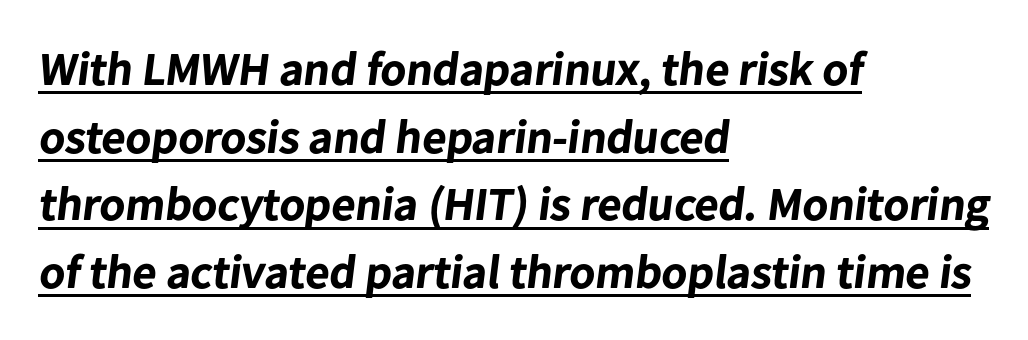
Evenly set lines give the paragraph a standard silhouette. Its strokes are broad and dark, the hallmark of bold type. The horizontal fit of the characters is conventional and even. Think of a printed novel: that variable character pitch is what you see here.
